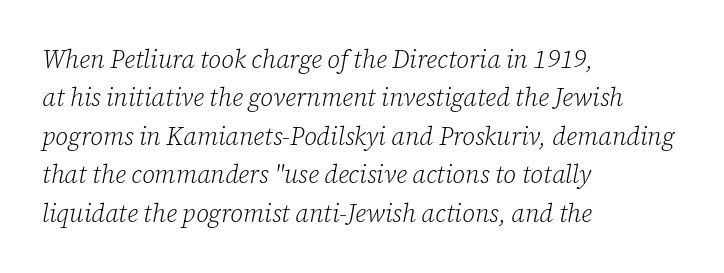
Q: Is the text bold? A: No.
Q: Is the text italic (slanted)? A: Yes, it leans right by about 12 degrees.
Q: Is the text underlined? A: No.
Q: How is the paragraph aligned? A: Left-aligned.
Q: Is the spacing between letters normal or unusually wide? A: Normal.
Q: Is the spacing between lines tight, normal or loose? A: Normal.
